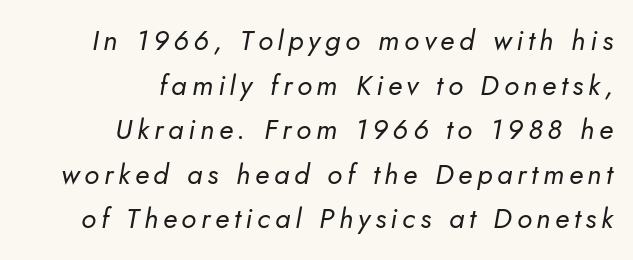
Does the lettering tilt? It does — this is italic. Weight class: somewhere from thin through regular. The setting favours the right margin, as signatures and pull-quotes sometimes do. If you measured baseline to baseline, you'd find a middling distance.
